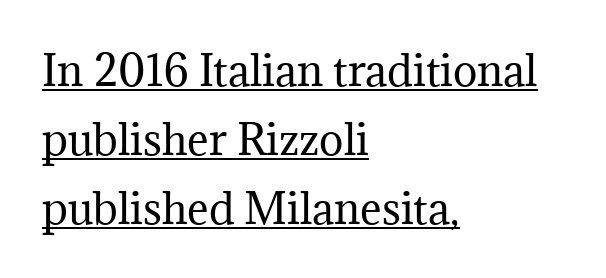
{"serif": "yes", "italic": "no", "bold": "no", "weight": "regular", "width": "normal", "stroke_contrast": "medium", "x_height": "medium", "monospaced": "no", "underline": "yes", "align": "left", "line_spacing": "normal", "line_spacing_ratio": 1.68, "letter_spacing": "normal", "letter_spacing_em": 0.0, "glyph_px": 41}
